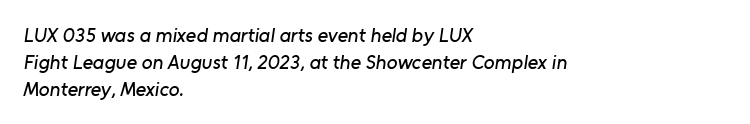
The image shows 20 px text type; set left-aligned, normal line spacing (1.35x), normal letter spacing, not underlined.
